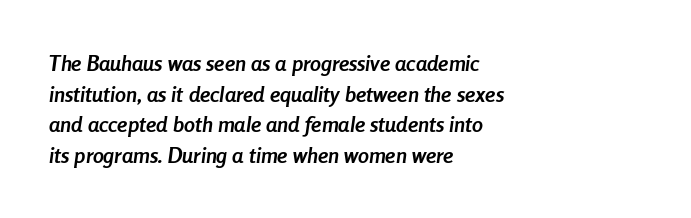
Q: Is the text bold? A: Yes.
Q: Is the text italic (slanted)? A: Yes, it leans right by about 8 degrees.
Q: Is the text underlined? A: No.
Q: How is the paragraph aligned? A: Left-aligned.
Q: Is the spacing between letters normal or unusually wide? A: Normal.
Q: Is the spacing between lines tight, normal or loose? A: Normal.
